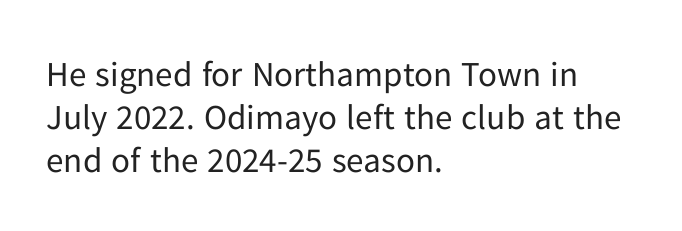
The image shows 35 px regular-weight sans-serif type, upright; set left-aligned, line spacing 1.23x, normal letter spacing, not underlined; low stroke contrast and a medium x-height.
